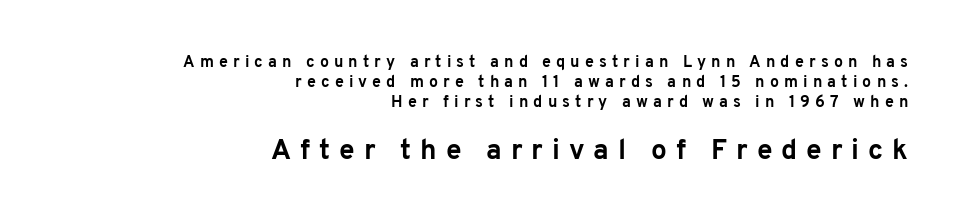
The image shows 28 px bold sans-serif type, upright; set right-aligned, normal line spacing (1.25x), unusually wide letter spacing (+0.32 em), not underlined; the second (bottom) block is 1.75x larger; low stroke contrast and a medium x-height.
